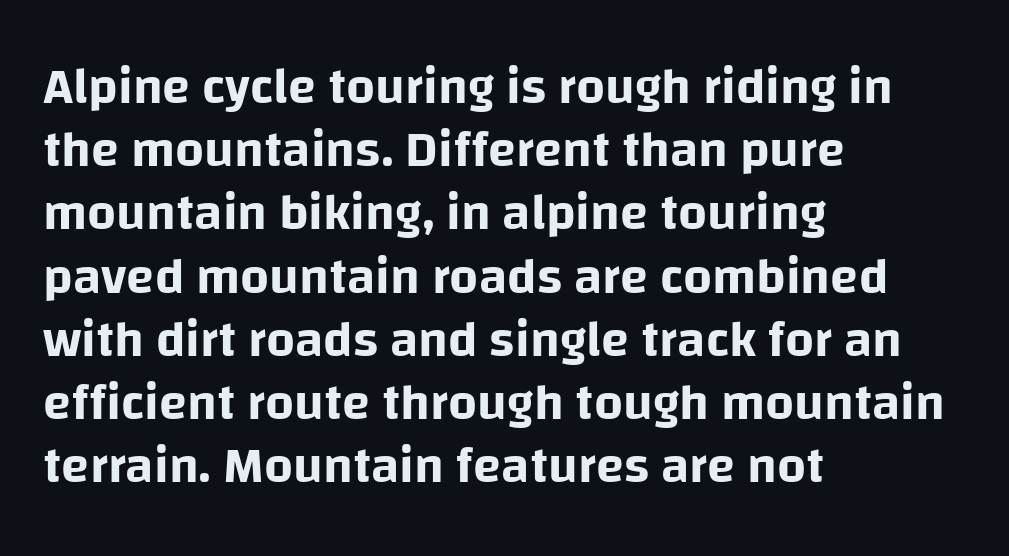
The strip under each line holds only bare page. A student would call this left alignment; a typographer would say flush left, rag right. Short note: letters normally spaced. Each letter keeps its own natural width here, so spacing adapts to shape. The font family rendered here belongs to the sans-serif group. Every stem runs plumb, perpendicular to the baseline.
